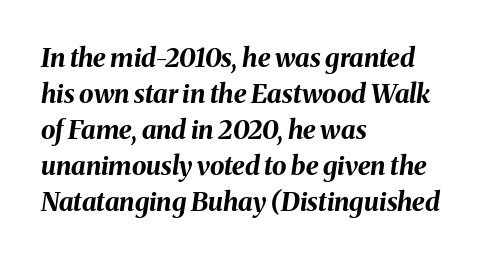
The image shows 26 px bold type, italic (leaning right); set left-aligned, normal line spacing (1.38x), normal letter spacing, not underlined.
